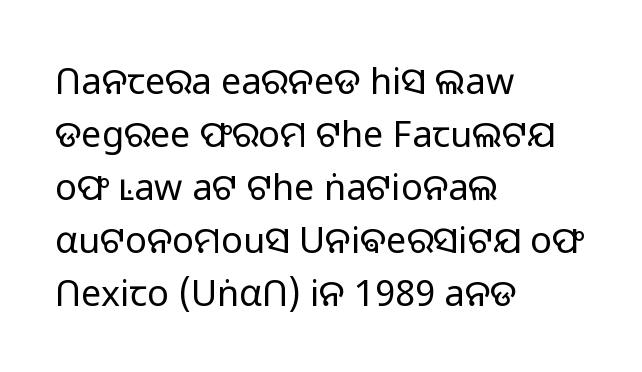
Nothing unusual about the tracking: characters are spaced as the font intends. This sample uses an upright cut, with every glyph sitting square on the baseline. The weight tops out at a normal text grade. Quick note: interline space is typical. These lines are rendered in a variable-pitch font.
